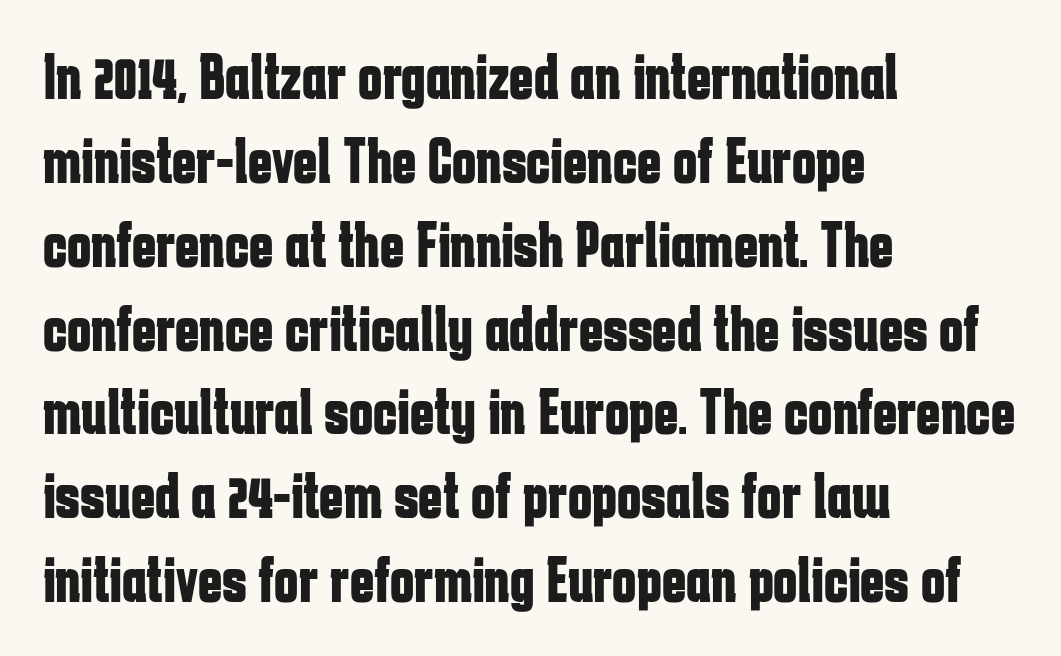
The image shows 65 px bold, condensed sans-serif type, upright; set left-aligned, normal line spacing (1.29x), normal letter spacing, not underlined; low stroke contrast and a medium x-height.
